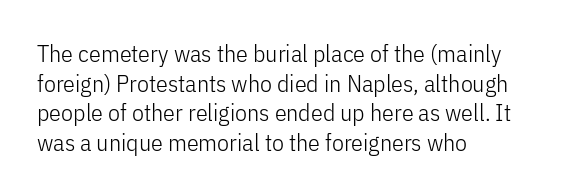
Words appear dense and cohesive because spacing is normal. Stem width sits at or under what a default text font uses. Honestly, there is no underline to notice here at all. The lettering stays uniformly vertical, giving the passage a roman look.
